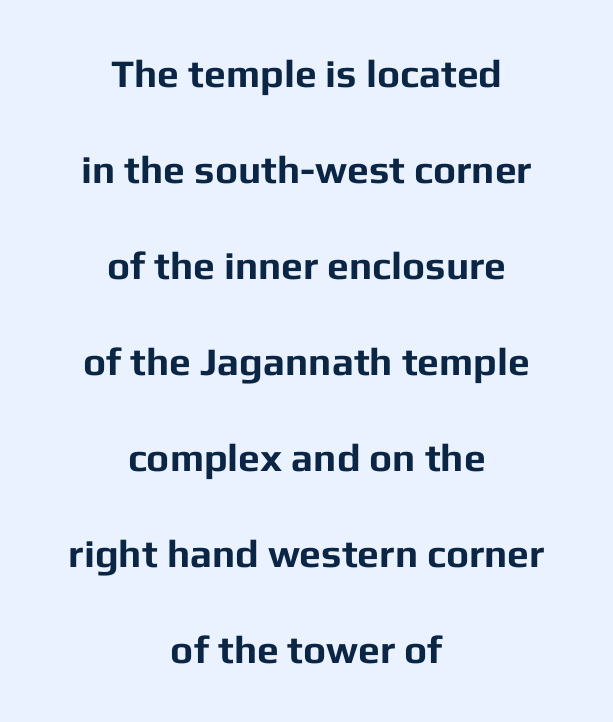
Q: Is the text bold? A: Yes.
Q: Is the text italic (slanted)? A: No, it is upright.
Q: Is the typeface a serif or a sans-serif typeface? A: Sans-serif.
Q: Is the text underlined? A: No.
Q: How is the paragraph aligned? A: Centered.
Q: Is the spacing between letters normal or unusually wide? A: Normal.
Q: Is the spacing between lines tight, normal or loose? A: Loose.
Q: Width (condensed, normal, or wide)? A: Normal.
Q: Stroke contrast? A: Low.
Q: x-height? A: Medium.
Q: Monospaced? A: No.
